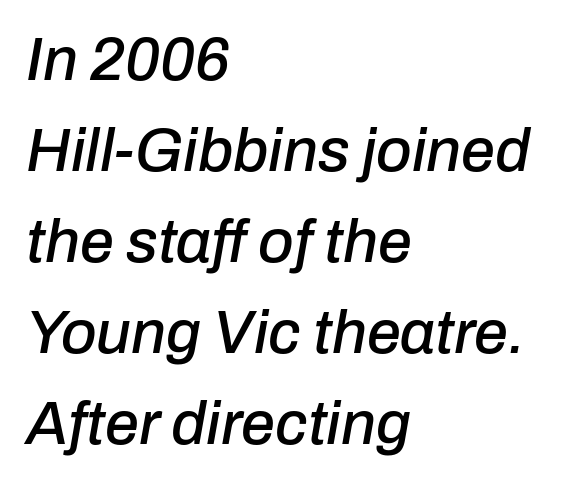
{"italic": "yes", "lean": "right", "slant_degrees": 10, "width": "normal", "stroke_contrast": "low", "x_height": "medium", "monospaced": "no", "underline": "no", "align": "left", "line_spacing": "normal", "line_spacing_ratio": 1.49, "letter_spacing": "normal", "letter_spacing_em": 0.0, "glyph_px": 61}
